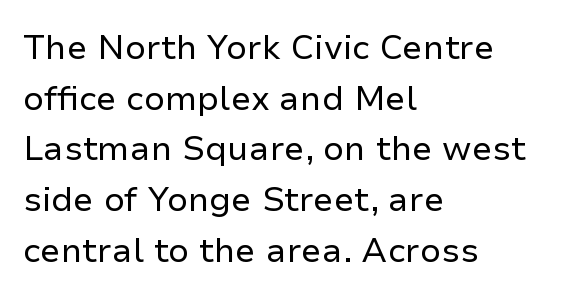
Q: Is the text bold? A: No.
Q: Is the text italic (slanted)? A: No, it is upright.
Q: Is the typeface a serif or a sans-serif typeface? A: Sans-serif.
Q: Is the text underlined? A: No.
Q: How is the paragraph aligned? A: Left-aligned.
Q: Is the spacing between letters normal or unusually wide? A: Normal.
Q: Is the spacing between lines tight, normal or loose? A: Normal.
Q: Width (condensed, normal, or wide)? A: Normal.
Q: Stroke contrast? A: Low.
Q: x-height? A: Medium.
Q: Monospaced? A: No.
